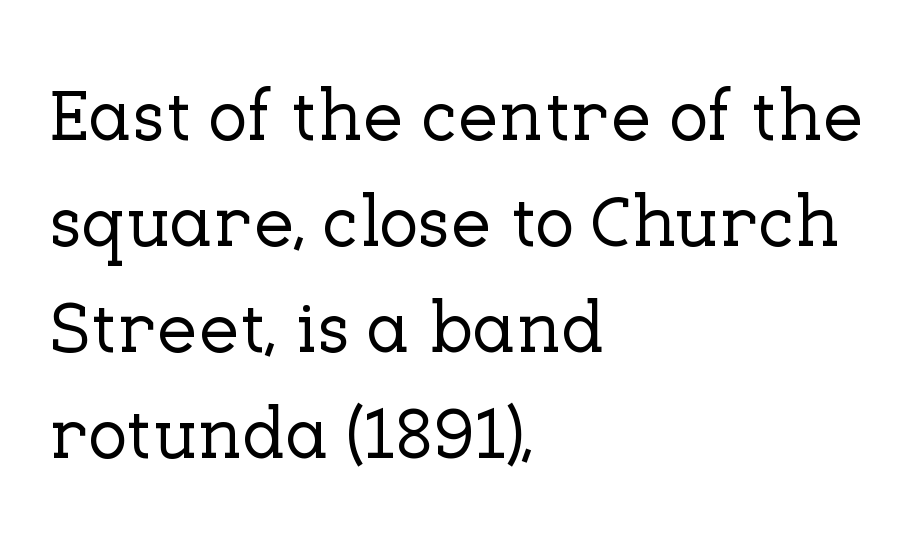
{"serif": "yes", "italic": "no", "width": "normal", "stroke_contrast": "low", "x_height": "medium", "monospaced": "no", "underline": "no", "align": "left", "line_spacing": "normal", "line_spacing_ratio": 1.45, "letter_spacing": "normal", "letter_spacing_em": 0.0, "glyph_px": 73}
